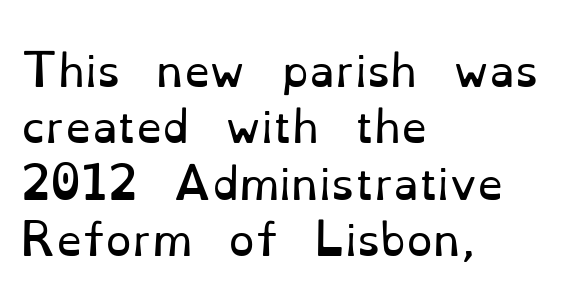
Varying glyph widths throughout — classic text-font behaviour. This rendering features lettering with no underline. When letters stand straight like this, we call the style roman or upright. Weight: in the light-to-regular range. A serif font was chosen for this passage. Teacher's note: observe the even left margin — that is flush-left alignment.
